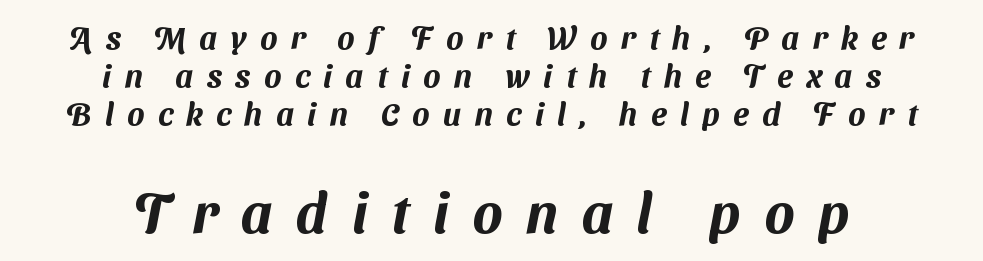
Q: Is the typeface a serif or a sans-serif typeface? A: Sans-serif.
Q: Is the text underlined? A: No.
Q: How is the paragraph aligned? A: Centered.
Q: Is the spacing between letters normal or unusually wide? A: Unusually wide.
Q: Which block of text is set in a larger size, the first (top) or the second (bottom)? A: The second (bottom) one.
Q: Width (condensed, normal, or wide)? A: Normal.
Q: Stroke contrast? A: Medium.
Q: x-height? A: Medium.
Q: Monospaced? A: No.
